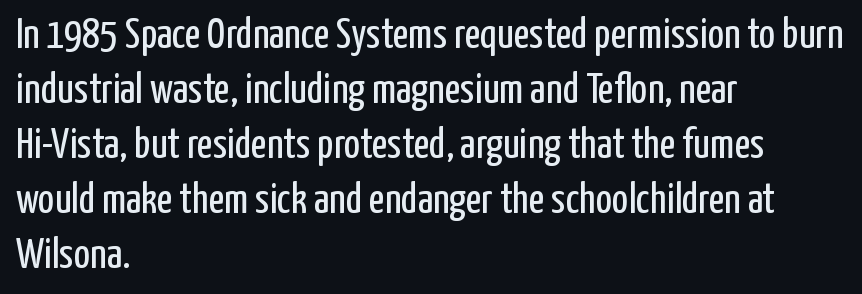
Q: Is the text bold? A: No.
Q: Is the text italic (slanted)? A: No, it is upright.
Q: Is the typeface a serif or a sans-serif typeface? A: Sans-serif.
Q: Is the text underlined? A: No.
Q: How is the paragraph aligned? A: Left-aligned.
Q: Is the spacing between letters normal or unusually wide? A: Normal.
Q: Is the spacing between lines tight, normal or loose? A: Normal.
Q: Width (condensed, normal, or wide)? A: Condensed.
Q: Stroke contrast? A: Low.
Q: x-height? A: Medium.
Q: Monospaced? A: No.
